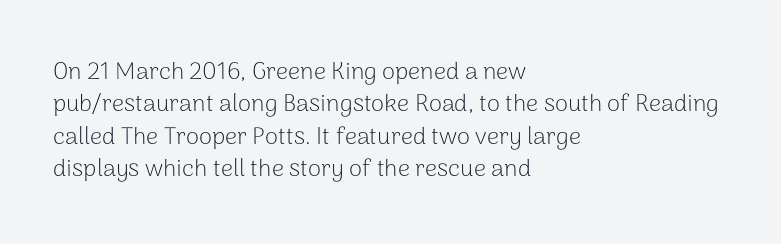
Q: Is the text bold? A: No.
Q: Is the text italic (slanted)? A: No, it is upright.
Q: Is the text underlined? A: No.
Q: How is the paragraph aligned? A: Left-aligned.
Q: Is the spacing between letters normal or unusually wide? A: Normal.
Q: Is the spacing between lines tight, normal or loose? A: Normal.
